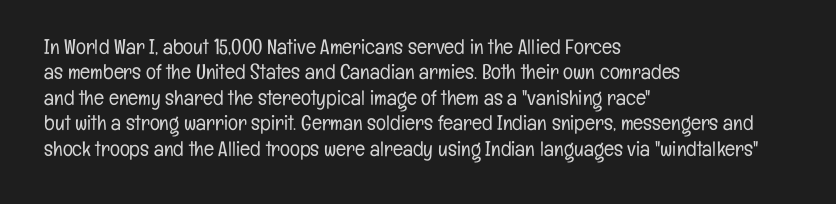
The image shows 21 px text type, upright; set left-aligned, line spacing 1.21x, normal letter spacing, not underlined.
